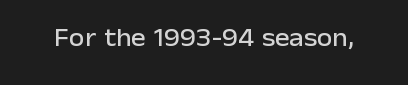
{"italic": "no", "underline": "no", "letter_spacing": "normal", "letter_spacing_em": 0.0, "glyph_px": 25}
